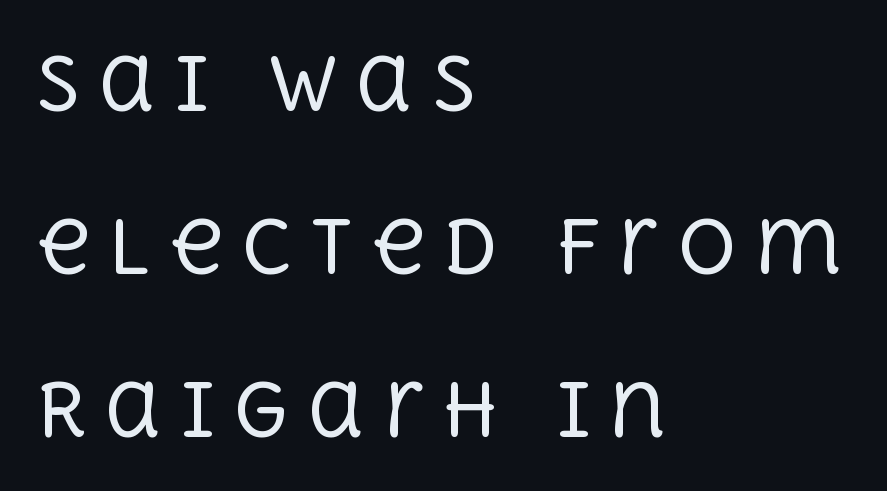
{"serif": "yes", "italic": "no", "bold": "no", "weight": "regular", "width": "normal", "x_height": "large", "monospaced": "no", "underline": "no", "align": "left", "line_spacing": "loose", "line_spacing_ratio": 2.23, "letter_spacing": "wide", "letter_spacing_em": 0.24, "glyph_px": 73}
